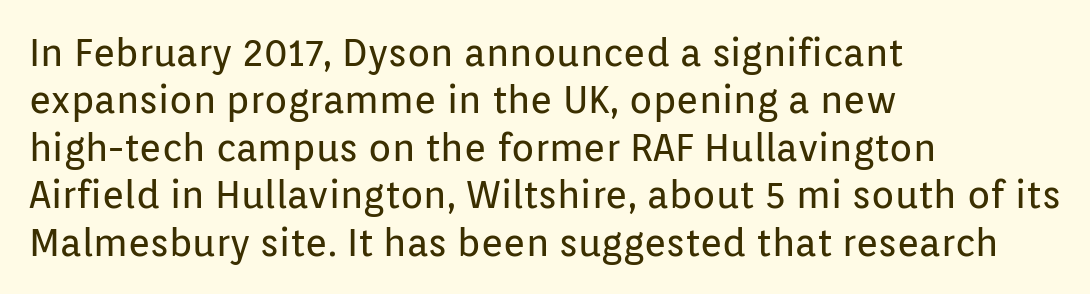
The image shows 38 px regular-weight sans-serif type, upright; set left-aligned, normal line spacing (1.25x), normal letter spacing, not underlined; low stroke contrast and a medium x-height.
